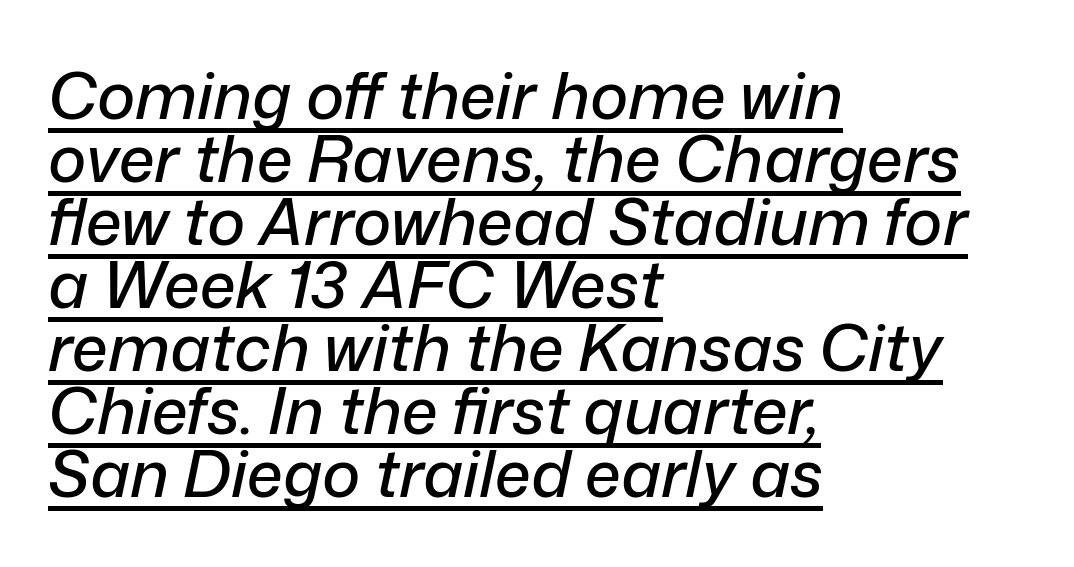
Standard letterfit; no display-style spreading of the glyphs. The rendering uses natural spacing where letterforms have individual widths. The paragraph has a hard left edge and a soft right edge. The glyphs are accompanied by a horizontal stroke just below them.
